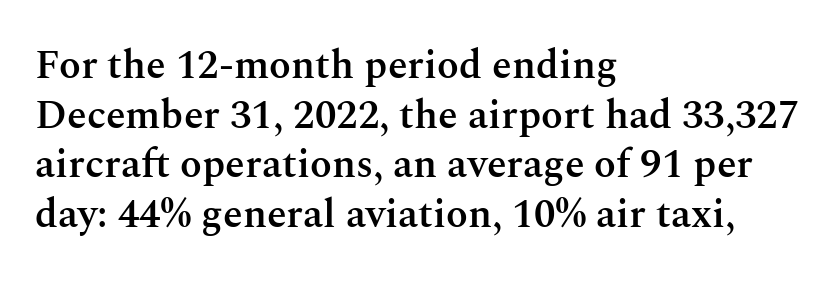
Q: Is the text bold? A: Semi-bold.
Q: Is the text italic (slanted)? A: No, it is upright.
Q: Is the typeface a serif or a sans-serif typeface? A: Serif.
Q: Is the text underlined? A: No.
Q: How is the paragraph aligned? A: Left-aligned.
Q: Is the spacing between letters normal or unusually wide? A: Normal.
Q: Width (condensed, normal, or wide)? A: Normal.
Q: Stroke contrast? A: Medium.
Q: x-height? A: Medium.
Q: Monospaced? A: No.
